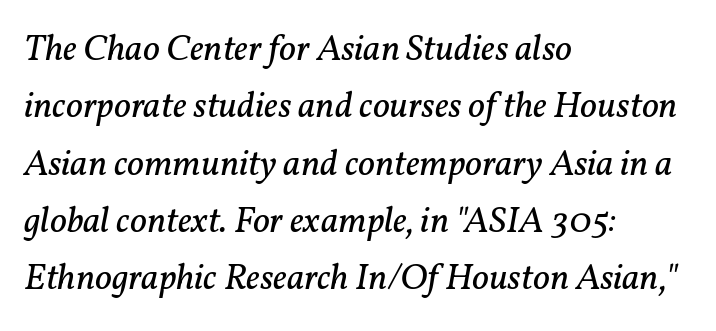
The image shows 37 px regular-weight serif type, italic (leaning right); set left-aligned, normal line spacing (1.55x), normal letter spacing, not underlined; low stroke contrast and a medium x-height.
